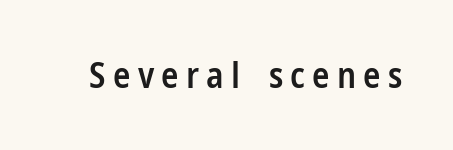
The image shows 36 px semibold, condensed sans-serif type, upright; set unusually wide letter spacing (+0.2 em), not underlined; low stroke contrast and a medium x-height.
